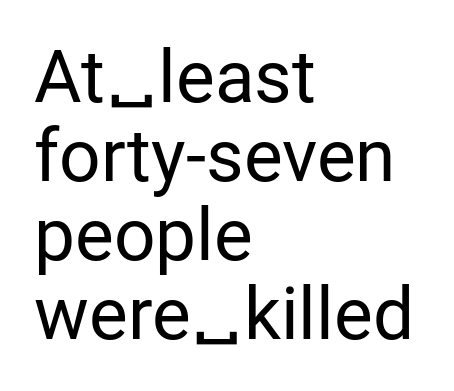
{"serif": "no", "italic": "no", "bold": "no", "weight": "regular", "width": "normal", "stroke_contrast": "low", "x_height": "medium", "monospaced": "no", "underline": "no", "align": "left", "line_spacing": "tight", "line_spacing_ratio": 1.08, "letter_spacing": "normal", "letter_spacing_em": 0.0, "glyph_px": 73}
